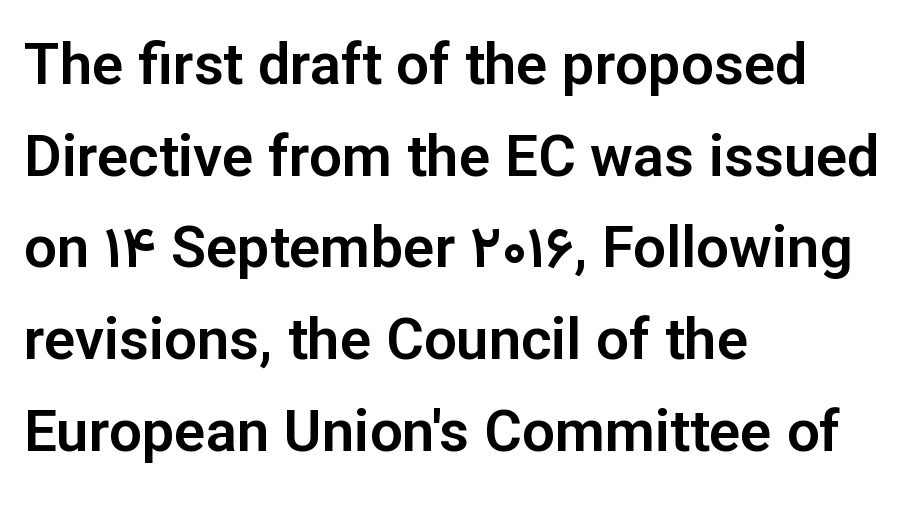
{"serif": "no", "italic": "no", "width": "normal", "stroke_contrast": "low", "x_height": "medium", "monospaced": "no", "underline": "no", "align": "left", "line_spacing": "normal", "line_spacing_ratio": 1.58, "letter_spacing": "normal", "letter_spacing_em": 0.0, "glyph_px": 58}
